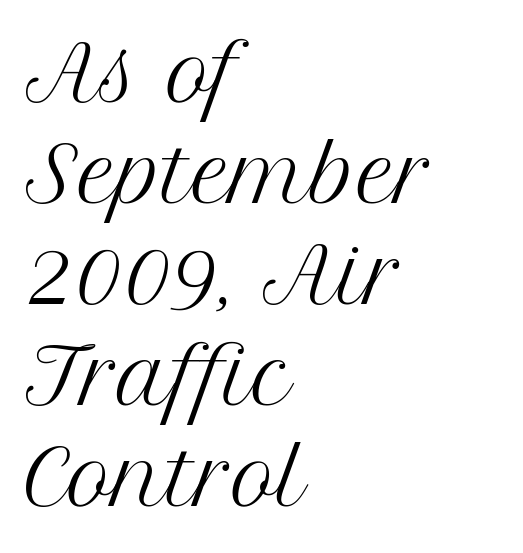
Just letters on the line, the space beneath them empty. The letterforms sit at book weight or below. Here the designer chose a conventional face with non-uniform glyph widths. Whoever set this chose a conventional vertical rhythm.
